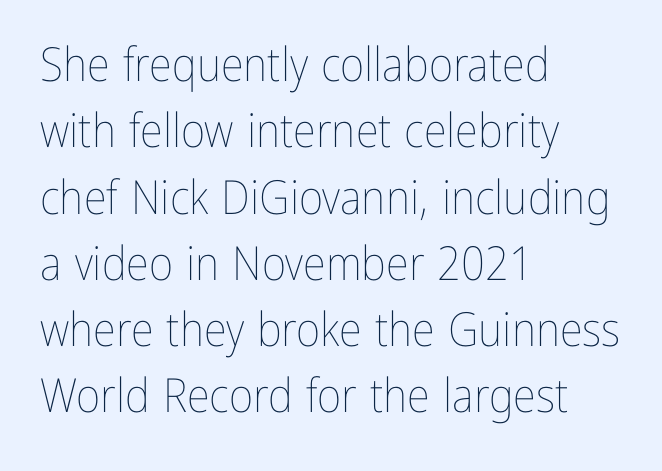
Q: Is the text bold? A: No.
Q: Is the text italic (slanted)? A: No, it is upright.
Q: Is the text underlined? A: No.
Q: How is the paragraph aligned? A: Left-aligned.
Q: Is the spacing between letters normal or unusually wide? A: Normal.
Q: Is the spacing between lines tight, normal or loose? A: Normal.
Q: Width (condensed, normal, or wide)? A: Condensed.
Q: Stroke contrast? A: Low.
Q: x-height? A: Medium.
Q: Monospaced? A: No.
